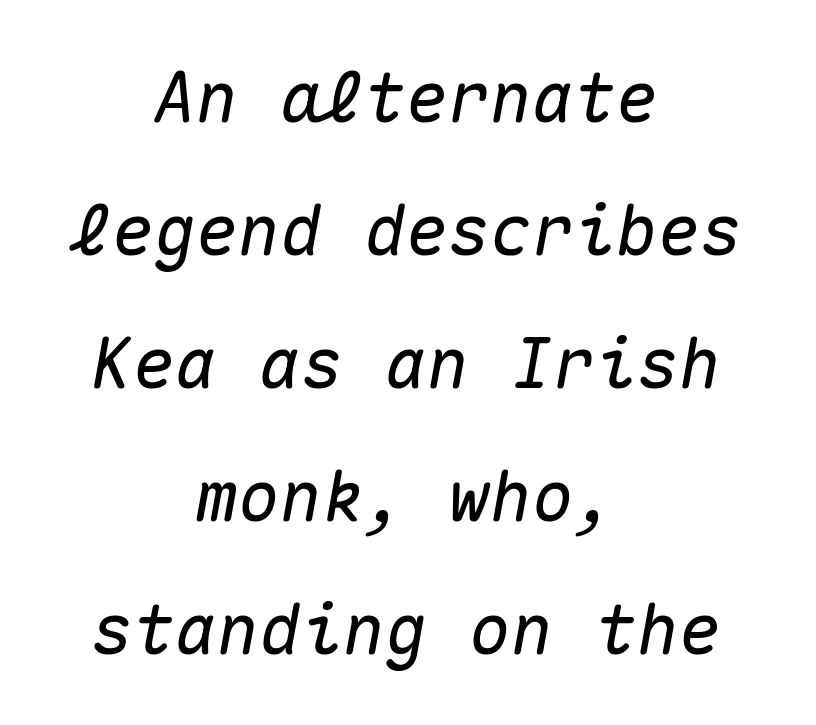
{"italic": "yes", "lean": "right", "slant_degrees": 10, "width": "normal", "stroke_contrast": "medium", "x_height": "medium", "monospaced": "yes", "underline": "no", "align": "center", "line_spacing": "loose", "line_spacing_ratio": 1.9, "letter_spacing": "normal", "letter_spacing_em": 0.0, "glyph_px": 70}
